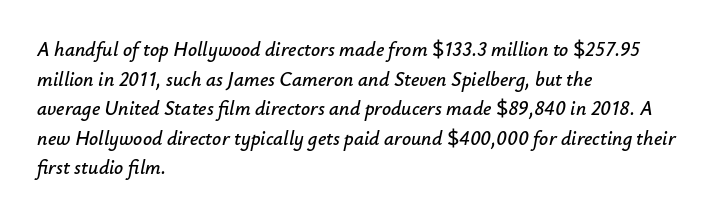
Q: Is the text italic (slanted)? A: Yes, it leans right by about 12 degrees.
Q: Is the text underlined? A: No.
Q: How is the paragraph aligned? A: Left-aligned.
Q: Is the spacing between letters normal or unusually wide? A: Normal.
Q: Is the spacing between lines tight, normal or loose? A: Normal.
